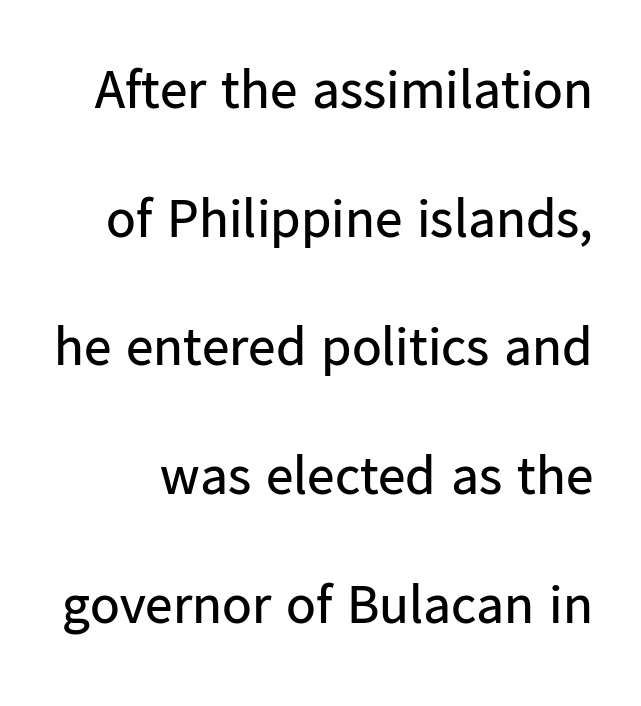
The image shows 55 px regular-weight sans-serif type, upright; set loose line spacing (2.34x), normal letter spacing, not underlined; low stroke contrast and a medium x-height.
